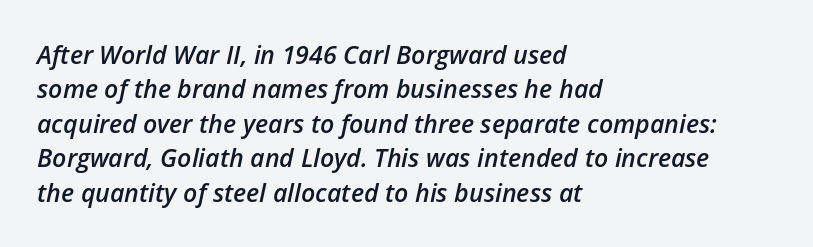
Q: Is the text bold? A: Semi-bold.
Q: Is the text italic (slanted)? A: Yes, it leans right by about 12 degrees.
Q: Is the text underlined? A: No.
Q: How is the paragraph aligned? A: Left-aligned.
Q: Is the spacing between letters normal or unusually wide? A: Normal.
Q: Is the spacing between lines tight, normal or loose? A: Normal.
